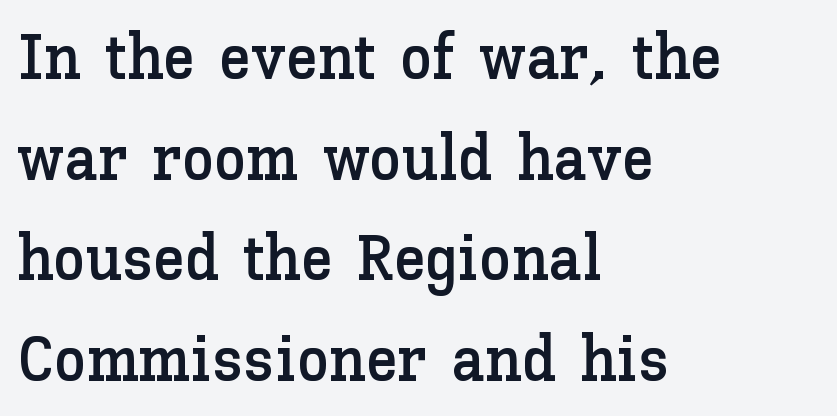
The passage shown is typed in a proportional face where columns would drift. Letters rest on an invisible, unmarked baseline. Inter-character spacing is left at the font's built-in metrics. Teacher's note: observe the even left margin — that is flush-left alignment. One glance says typical: line gaps are just what's usual. Ascenders rise straight up at ninety degrees.
